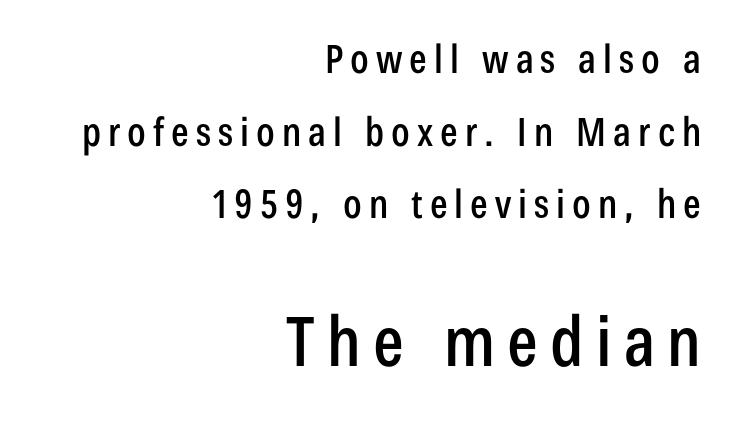
The image shows 68 px condensed sans-serif type, upright; set right-aligned, line spacing 1.86x, not underlined; the second (bottom) block is 1.74x larger; low stroke contrast and a medium x-height.
